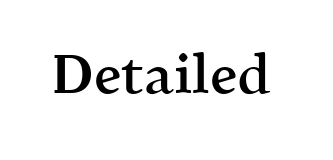
Q: Is the text bold? A: Semi-bold.
Q: Is the text italic (slanted)? A: No, it is upright.
Q: Is the typeface a serif or a sans-serif typeface? A: Serif.
Q: Is the text underlined? A: No.
Q: Is the spacing between letters normal or unusually wide? A: Normal.
Q: Width (condensed, normal, or wide)? A: Normal.
Q: x-height? A: Medium.
Q: Monospaced? A: No.
